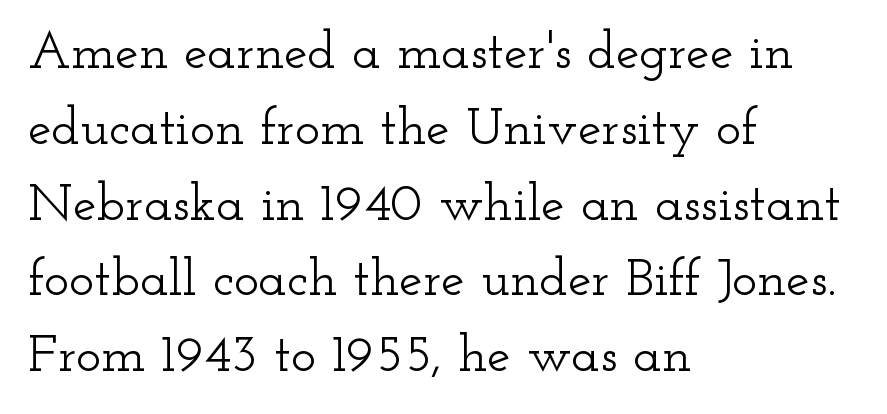
{"serif": "yes", "italic": "no", "width": "wide", "stroke_contrast": "low", "x_height": "small", "monospaced": "no", "underline": "no", "align": "left", "line_spacing": "normal", "line_spacing_ratio": 1.43, "letter_spacing": "normal", "letter_spacing_em": 0.0, "glyph_px": 53}
